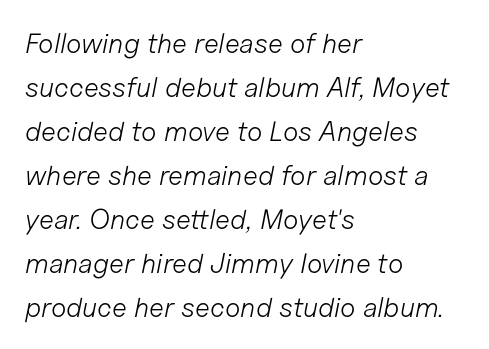
Q: Is the text bold? A: No.
Q: Is the text italic (slanted)? A: Yes, it leans right by about 11 degrees.
Q: Is the text underlined? A: No.
Q: How is the paragraph aligned? A: Left-aligned.
Q: Is the spacing between letters normal or unusually wide? A: Normal.
Q: Is the spacing between lines tight, normal or loose? A: Normal.
Q: Width (condensed, normal, or wide)? A: Normal.
Q: Stroke contrast? A: Low.
Q: x-height? A: Medium.
Q: Monospaced? A: No.
